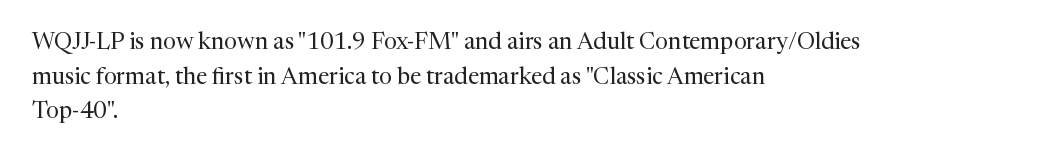
Vertical strokes here are truly vertical. Is the block centered? No — it sits flush against the left margin. Standard letterfit; no display-style spreading of the glyphs. This is not heavy type; no bold has been used.
